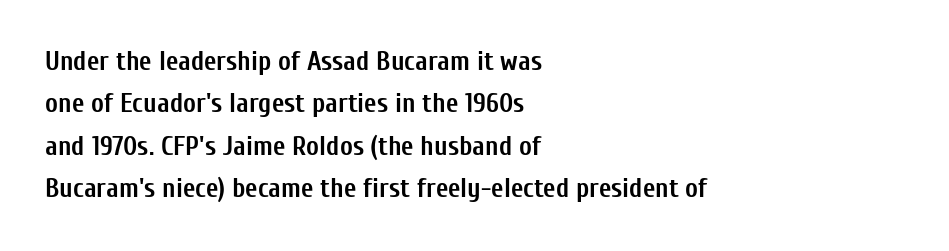
The image shows 27 px bold type, upright; set left-aligned, normal line spacing (1.57x), normal letter spacing, not underlined.
